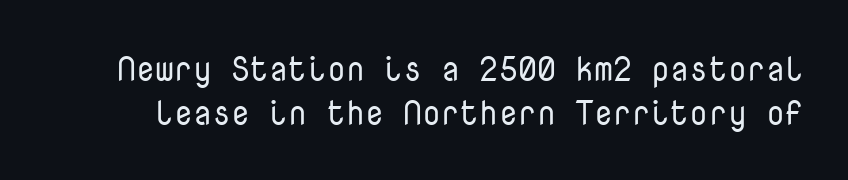
The specimen reads as upright at a glance. What kind of face is this? One without serifs — a sans. Is this a fixed-width face? Yes — each glyph sits in an identical cell. The weight tops out at a normal text grade. The rendering uses a moderate line-height, typical for paragraphs. The tracking reads as untouched default to a designer's eye.
